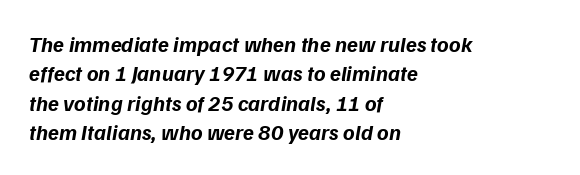
The image shows 22 px bold type; set left-aligned, normal line spacing (1.34x), normal letter spacing, not underlined.
